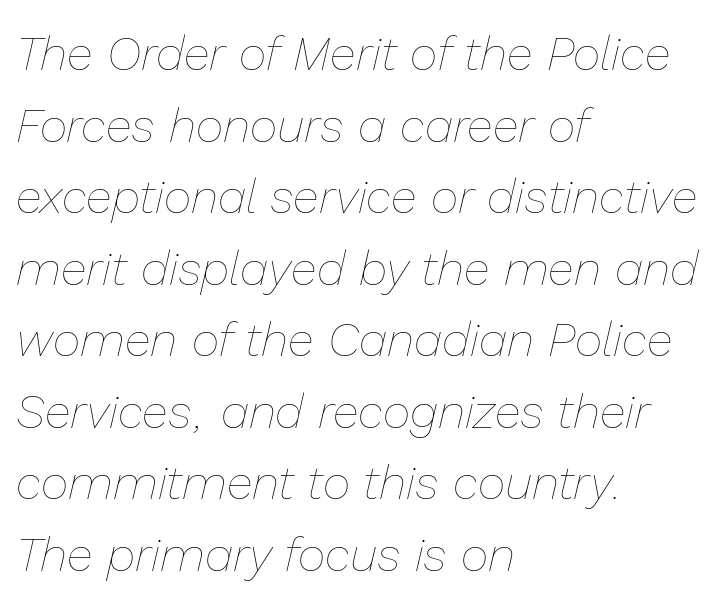
Q: Is the text bold? A: No.
Q: Is the text italic (slanted)? A: Yes, it leans right by about 13 degrees.
Q: Is the text underlined? A: No.
Q: How is the paragraph aligned? A: Left-aligned.
Q: Is the spacing between letters normal or unusually wide? A: Normal.
Q: Is the spacing between lines tight, normal or loose? A: Normal.
Q: Width (condensed, normal, or wide)? A: Normal.
Q: Stroke contrast? A: Low.
Q: x-height? A: Medium.
Q: Monospaced? A: No.
